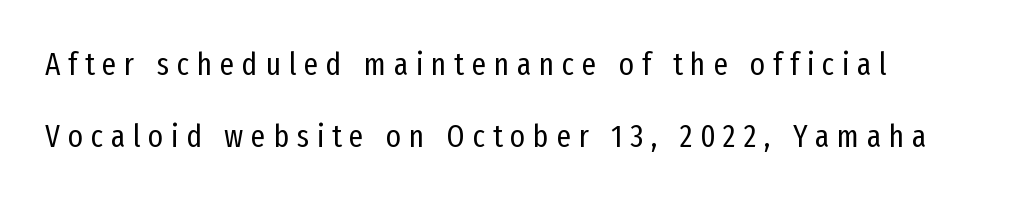
Q: Is the text bold? A: No.
Q: Is the text italic (slanted)? A: No, it is upright.
Q: Is the typeface a serif or a sans-serif typeface? A: Sans-serif.
Q: Is the text underlined? A: No.
Q: Is the spacing between letters normal or unusually wide? A: Unusually wide.
Q: Is the spacing between lines tight, normal or loose? A: Loose.
Q: Width (condensed, normal, or wide)? A: Condensed.
Q: Stroke contrast? A: Low.
Q: x-height? A: Medium.
Q: Monospaced? A: No.
